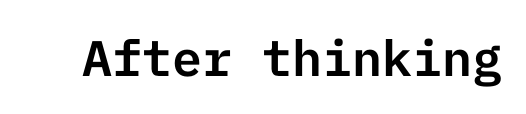
How are the letters spaced? Ordinarily, with no added tracking. Are there feet on the stems? There aren't — it's a sans. Italic: no, the glyphs are upright roman. The strip under each line holds only bare page.
